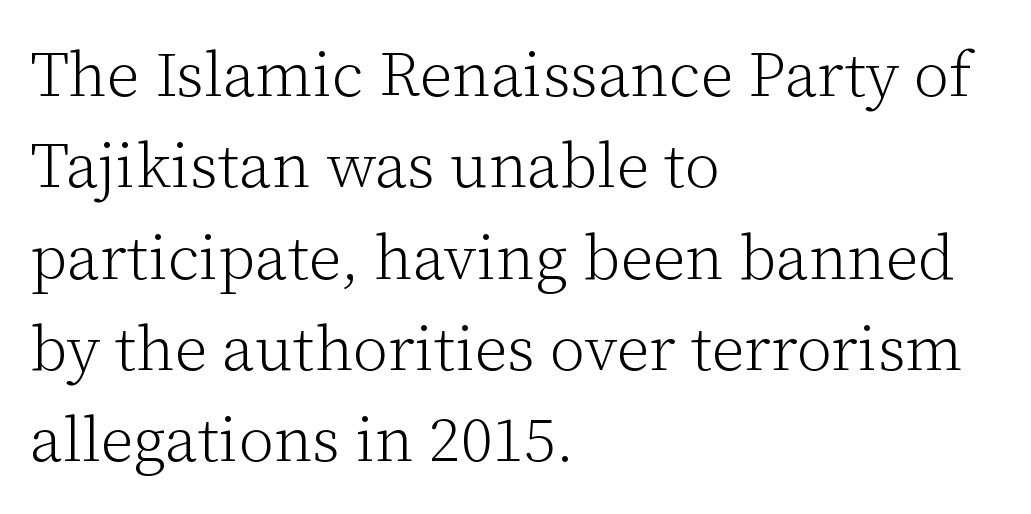
Q: Is the text bold? A: No.
Q: Is the text italic (slanted)? A: No, it is upright.
Q: Is the typeface a serif or a sans-serif typeface? A: Serif.
Q: Is the text underlined? A: No.
Q: How is the paragraph aligned? A: Left-aligned.
Q: Is the spacing between letters normal or unusually wide? A: Normal.
Q: Is the spacing between lines tight, normal or loose? A: Normal.
Q: Width (condensed, normal, or wide)? A: Normal.
Q: Stroke contrast? A: Low.
Q: x-height? A: Medium.
Q: Monospaced? A: No.
